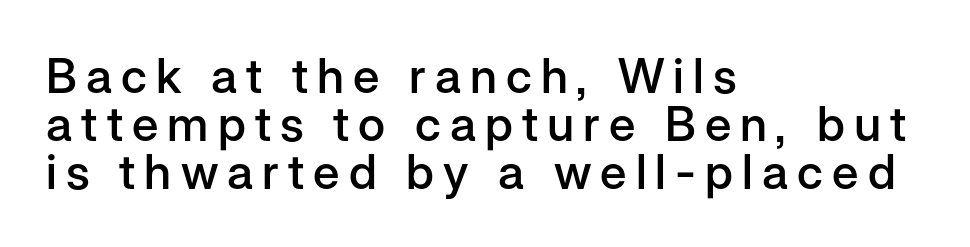
{"serif": "no", "italic": "no", "bold": "semi", "weight": "semibold", "width": "normal", "stroke_contrast": "low", "x_height": "medium", "monospaced": "no", "underline": "no", "align": "left", "line_spacing": "tight", "line_spacing_ratio": 1.0, "glyph_px": 48}
